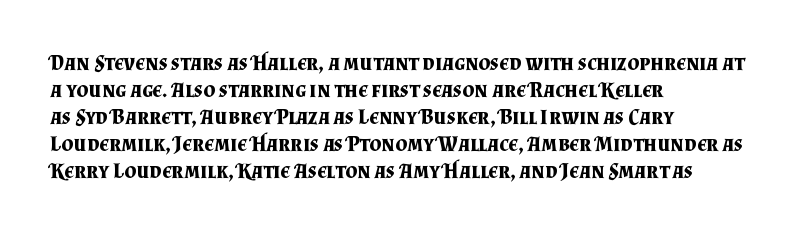
Q: Is the text bold? A: Yes.
Q: Is the text italic (slanted)? A: No, it is upright.
Q: Is the text underlined? A: No.
Q: How is the paragraph aligned? A: Left-aligned.
Q: Is the spacing between letters normal or unusually wide? A: Normal.
Q: Is the spacing between lines tight, normal or loose? A: Normal.
